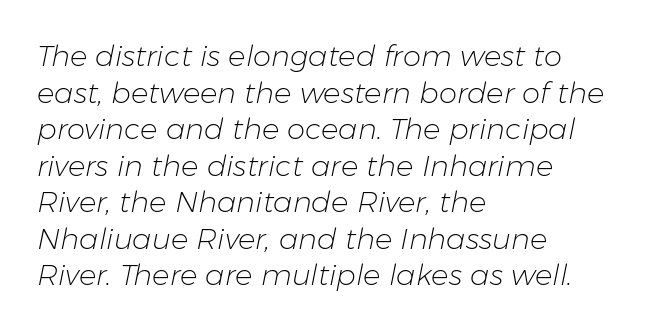
The image shows 29 px light type, italic (leaning right); set left-aligned, normal line spacing (1.26x), normal letter spacing, not underlined; low stroke contrast and a medium x-height.
